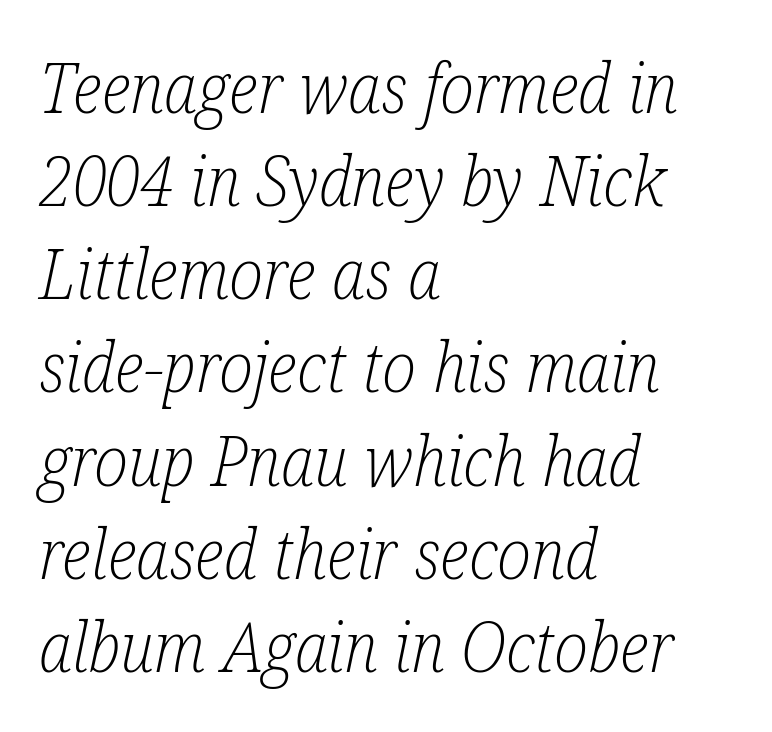
{"serif": "yes", "italic": "yes", "lean": "right", "slant_degrees": 12, "bold": "no", "weight": "light", "width": "condensed", "stroke_contrast": "low", "x_height": "medium", "monospaced": "no", "underline": "no", "align": "left", "line_spacing": "normal", "line_spacing_ratio": 1.35, "letter_spacing": "normal", "letter_spacing_em": 0.0, "glyph_px": 69}
